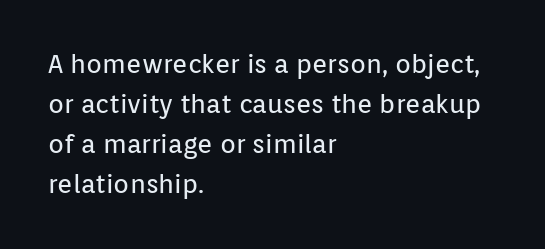
Descender tails drop into unmarked territory. Stroke mass is kept to a normal reading level or below. Default kerning and tracking; the words read as compact shapes. Teacher's note: observe the even left margin — that is flush-left alignment.
